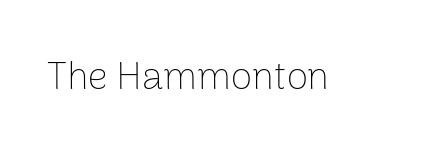
Q: Is the text bold? A: No.
Q: Is the text italic (slanted)? A: No, it is upright.
Q: Is the typeface a serif or a sans-serif typeface? A: Sans-serif.
Q: Is the text underlined? A: No.
Q: Is the spacing between letters normal or unusually wide? A: Normal.
Q: Width (condensed, normal, or wide)? A: Normal.
Q: Stroke contrast? A: Low.
Q: x-height? A: Medium.
Q: Monospaced? A: No.
